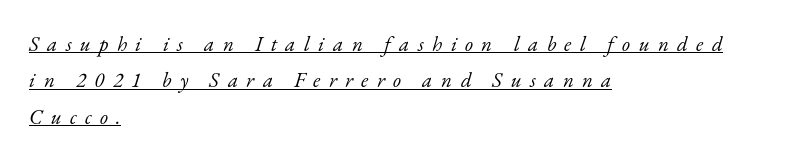
Q: Is the text bold? A: No.
Q: Is the text italic (slanted)? A: Yes, it leans right by about 17 degrees.
Q: Is the text underlined? A: Yes.
Q: How is the paragraph aligned? A: Left-aligned.
Q: Is the spacing between letters normal or unusually wide? A: Unusually wide.
